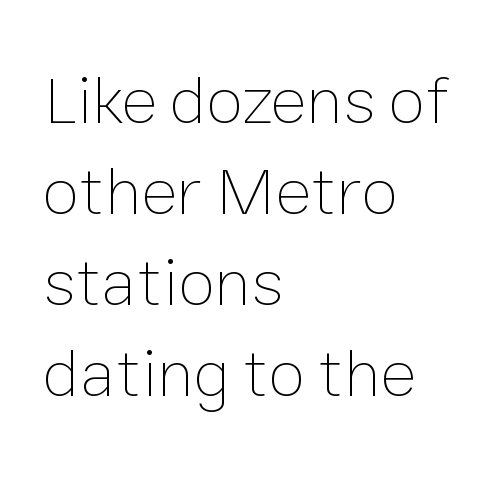
Q: Is the text bold? A: No.
Q: Is the text italic (slanted)? A: No, it is upright.
Q: Is the text underlined? A: No.
Q: How is the paragraph aligned? A: Left-aligned.
Q: Is the spacing between letters normal or unusually wide? A: Normal.
Q: Is the spacing between lines tight, normal or loose? A: Normal.
Q: Width (condensed, normal, or wide)? A: Normal.
Q: Stroke contrast? A: Low.
Q: x-height? A: Medium.
Q: Monospaced? A: No.
